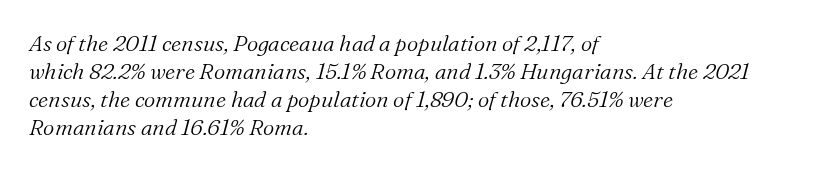
Q: Is the text bold? A: No.
Q: Is the text italic (slanted)? A: Yes, it leans right by about 16 degrees.
Q: Is the text underlined? A: No.
Q: How is the paragraph aligned? A: Left-aligned.
Q: Is the spacing between letters normal or unusually wide? A: Normal.
Q: Is the spacing between lines tight, normal or loose? A: Normal.
